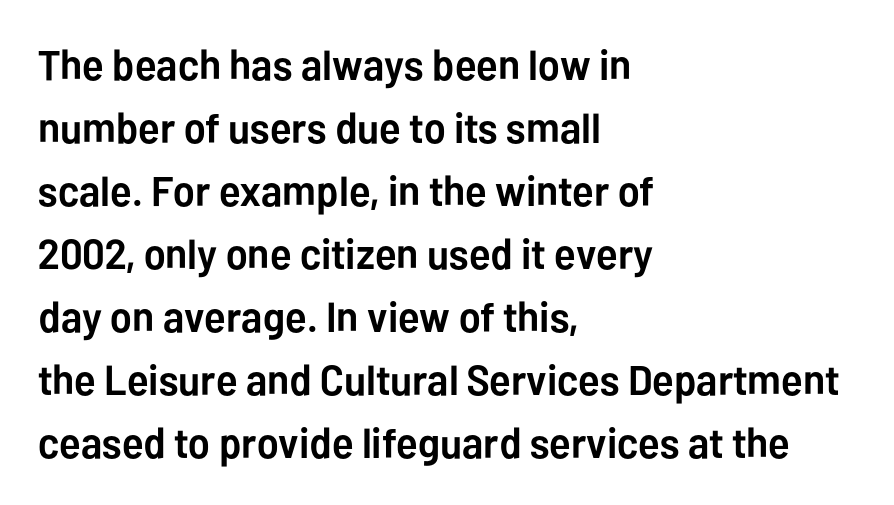
{"serif": "no", "italic": "no", "bold": "yes", "weight": "semibold", "width": "normal", "stroke_contrast": "low", "x_height": "medium", "monospaced": "no", "underline": "no", "align": "left", "line_spacing": "normal", "line_spacing_ratio": 1.5, "letter_spacing": "normal", "letter_spacing_em": 0.0, "glyph_px": 42}
